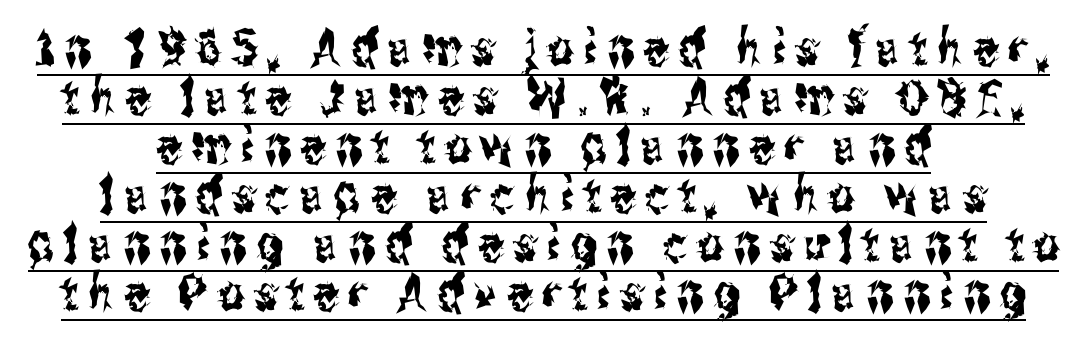
{"serif": "no", "italic": "no", "width": "condensed", "stroke_contrast": "medium", "x_height": "medium", "monospaced": "no", "underline": "yes", "align": "center", "line_spacing": "tight", "line_spacing_ratio": 0.98, "letter_spacing": "wide", "letter_spacing_em": 0.2, "glyph_px": 50}
